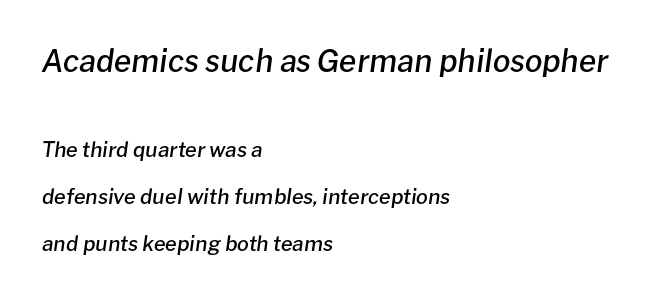
The image shows 31 px semibold type, italic (leaning right); set left-aligned, loose line spacing (2.24x), normal letter spacing, not underlined; the first (top) block is 1.48x larger; low stroke contrast and a medium x-height.
